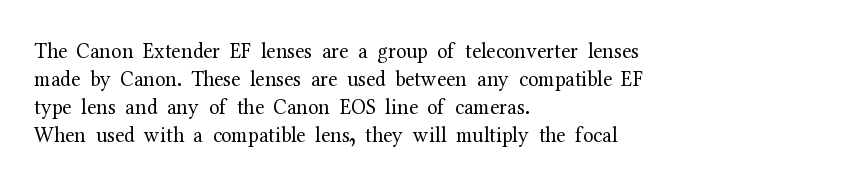
Visually the block forms a straight wall on the left and a jagged coastline on the right. Style check: upright. Bold? No — there's no thickening of the strokes. Notice how descenders clear the ascenders below comfortably — that's standard leading. Each word holds together tightly as a unit, with standard inter-letter gaps.
